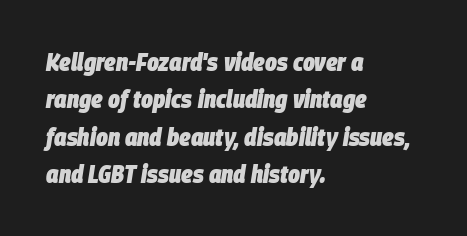
Leading matches the norm, producing a regular column. The strokes are fattened all the way to bold. Honestly, the letter spacing is just normal — you wouldn't notice it. Unmarked baselines from the first word to the last.
